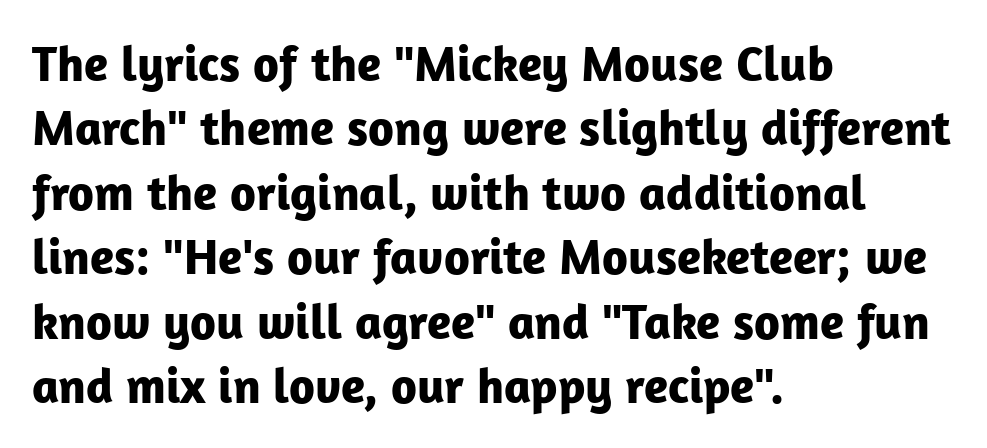
Q: Is the text bold? A: Yes.
Q: Is the text italic (slanted)? A: No, it is upright.
Q: Is the typeface a serif or a sans-serif typeface? A: Sans-serif.
Q: Is the text underlined? A: No.
Q: How is the paragraph aligned? A: Left-aligned.
Q: Is the spacing between letters normal or unusually wide? A: Normal.
Q: Is the spacing between lines tight, normal or loose? A: Normal.
Q: Width (condensed, normal, or wide)? A: Normal.
Q: Stroke contrast? A: Low.
Q: x-height? A: Medium.
Q: Monospaced? A: No.
